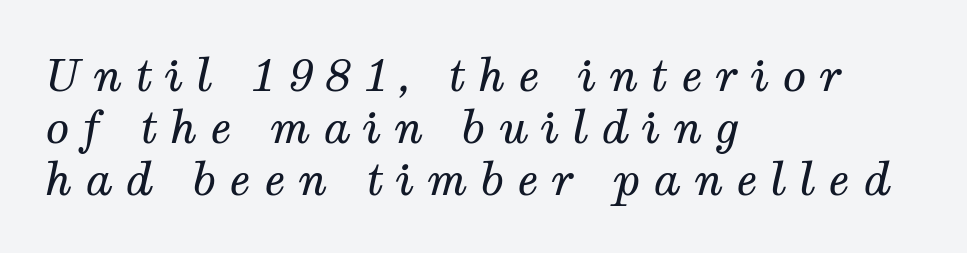
{"serif": "yes", "italic": "yes", "lean": "right", "slant_degrees": 12, "bold": "no", "weight": "regular", "width": "normal", "stroke_contrast": "medium", "x_height": "medium", "monospaced": "no", "underline": "no", "align": "left", "line_spacing_ratio": 1.18, "letter_spacing": "wide", "letter_spacing_em": 0.29, "glyph_px": 44}
